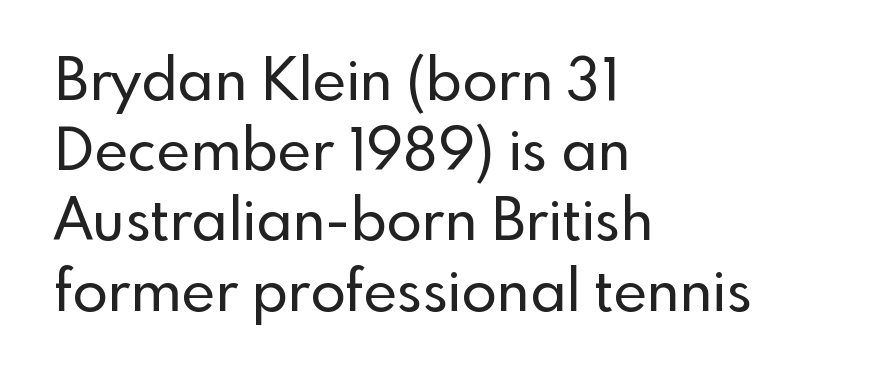
{"serif": "no", "italic": "no", "width": "normal", "x_height": "small", "monospaced": "no", "underline": "no", "align": "left", "line_spacing_ratio": 1.21, "letter_spacing": "normal", "letter_spacing_em": 0.0, "glyph_px": 58}
